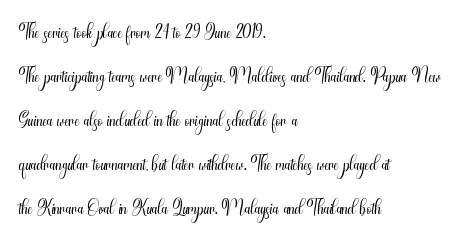
The image shows 28 px light, condensed sans-serif type; set left-aligned, normal line spacing (1.57x), normal letter spacing, not underlined; medium stroke contrast and a small x-height.
